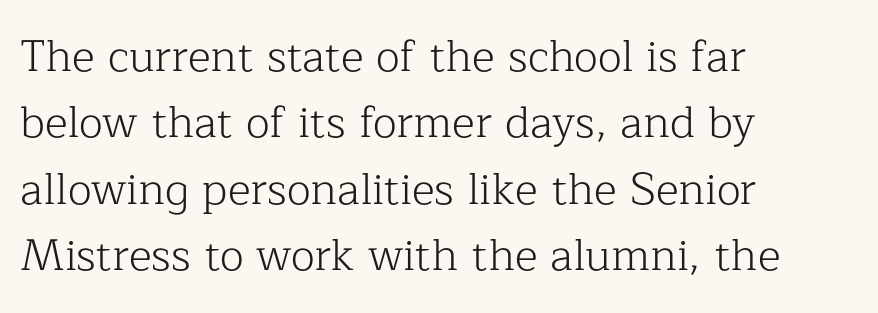
Q: Is the text bold? A: No.
Q: Is the text italic (slanted)? A: No, it is upright.
Q: Is the typeface a serif or a sans-serif typeface? A: Serif.
Q: Is the text underlined? A: No.
Q: How is the paragraph aligned? A: Left-aligned.
Q: Is the spacing between letters normal or unusually wide? A: Normal.
Q: Is the spacing between lines tight, normal or loose? A: Normal.
Q: Width (condensed, normal, or wide)? A: Normal.
Q: Stroke contrast? A: Low.
Q: x-height? A: Medium.
Q: Monospaced? A: No.
